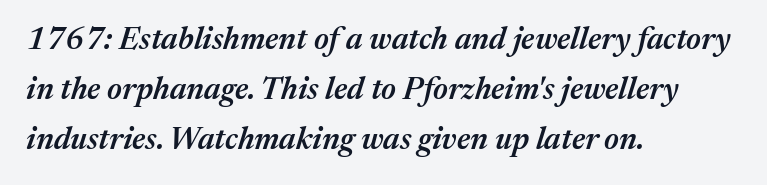
The image shows 31 px semibold type, italic (leaning right); set left-aligned, normal line spacing (1.62x), normal letter spacing, not underlined; medium stroke contrast and a medium x-height.
